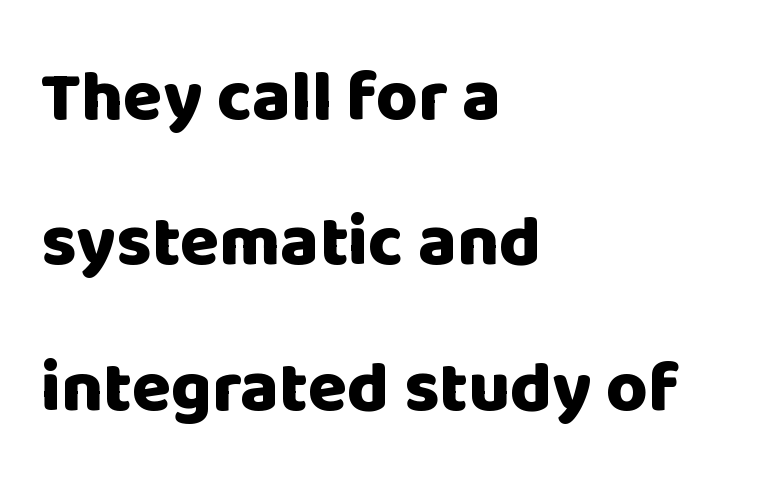
The image shows 72 px heavy sans-serif type, upright; set left-aligned, loose line spacing (2.02x), normal letter spacing, not underlined; low stroke contrast and a large x-height.
